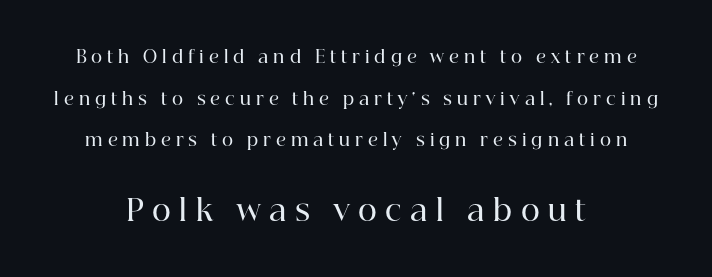
The passage shown begins with its smaller block and ends with its larger one. Heft: intermediate — a semibold. Glyph-to-glyph distance is far greater than everyday printed text. Classification — serif. Leftover space on each line is divided equally before and after the words.
